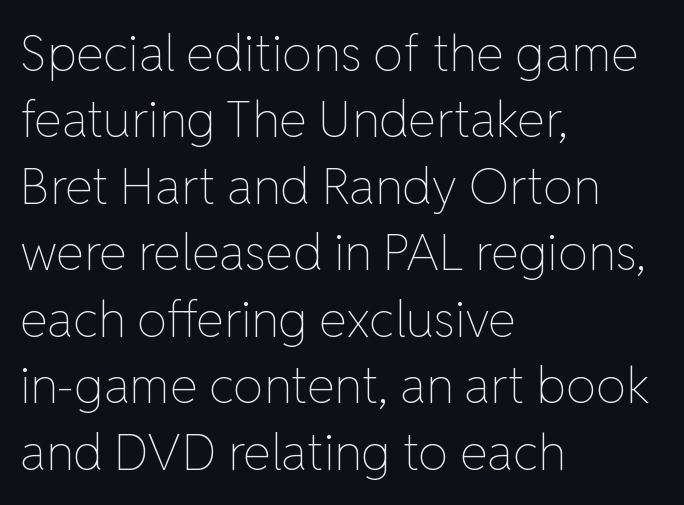
The image shows 50 px thin type, upright; set left-aligned, normal line spacing (1.33x), normal letter spacing, not underlined; low stroke contrast and a medium x-height.
